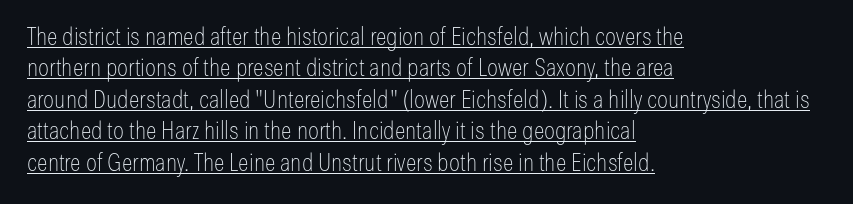
Q: Is the text bold? A: No.
Q: Is the text italic (slanted)? A: No, it is upright.
Q: Is the text underlined? A: Yes.
Q: How is the paragraph aligned? A: Left-aligned.
Q: Is the spacing between letters normal or unusually wide? A: Normal.
Q: Is the spacing between lines tight, normal or loose? A: Normal.
